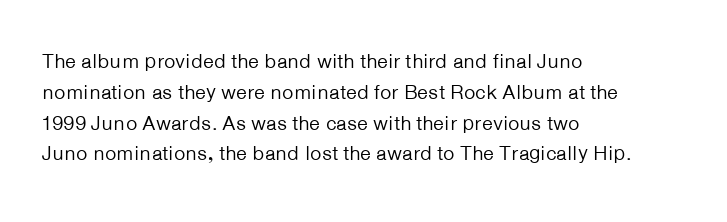
Unmarked baselines from the first word to the last. Between one letter and the next there's only the usual sliver of space. Left-aligned paragraph, ragged on the right. Compared with typical paragraphs, the rows here are spaced about the same. It's the straight-up-and-down kind of type.
